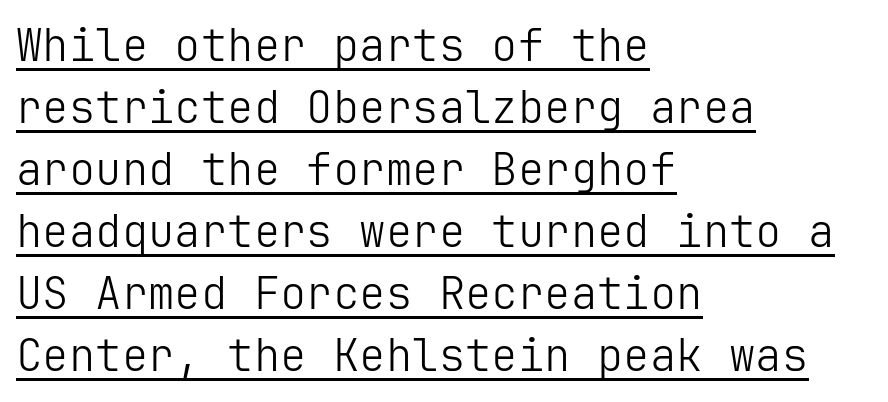
Q: Is the text bold? A: No.
Q: Is the text italic (slanted)? A: No, it is upright.
Q: Is the typeface a serif or a sans-serif typeface? A: Sans-serif.
Q: Is the text underlined? A: Yes.
Q: How is the paragraph aligned? A: Left-aligned.
Q: Is the spacing between letters normal or unusually wide? A: Normal.
Q: Is the spacing between lines tight, normal or loose? A: Normal.
Q: Width (condensed, normal, or wide)? A: Normal.
Q: Stroke contrast? A: Low.
Q: x-height? A: Medium.
